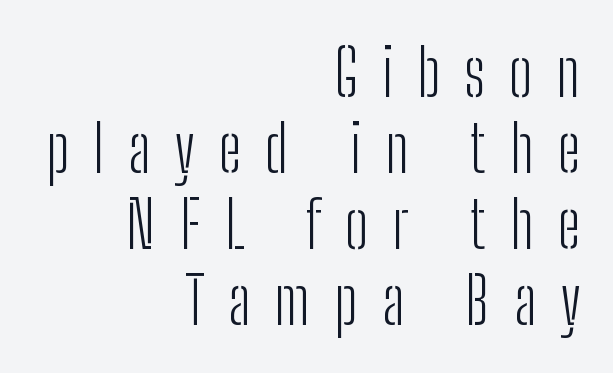
Posture: straight, roman, zero tilt. Which margin do the lines hug? The right one — the left edge is uneven. The horizontal fit of the characters is loose and conspicuously gappy. The letters advance in unequal steps, a hallmark of proportional type. Look at the bottom of the vertical strokes: they stop flat, with no serifs.
